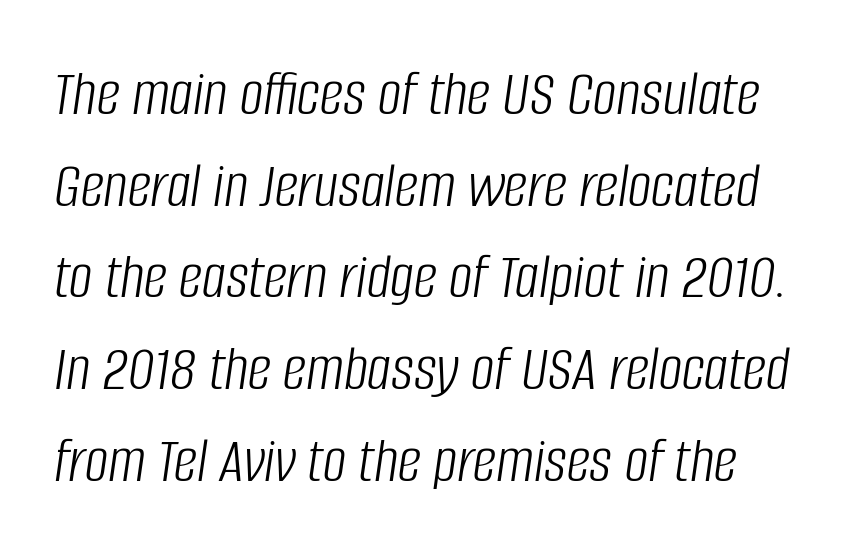
{"italic": "yes", "lean": "right", "slant_degrees": 8, "bold": "no", "weight": "light", "width": "condensed", "stroke_contrast": "low", "x_height": "large", "monospaced": "no", "underline": "no", "line_spacing": "normal", "line_spacing_ratio": 1.39, "letter_spacing": "normal", "letter_spacing_em": 0.0, "glyph_px": 66}
